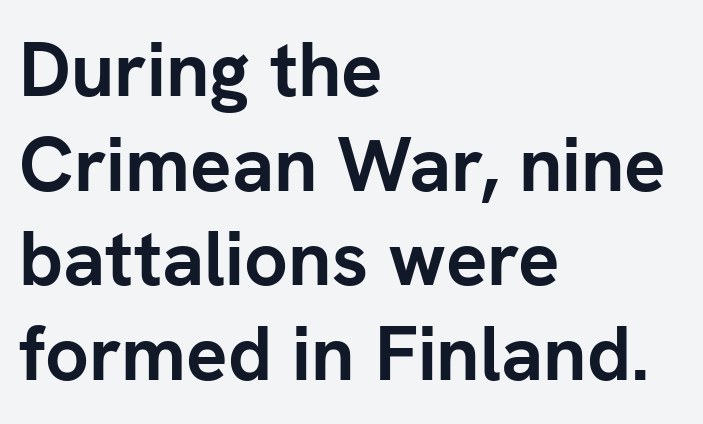
Nope, no serifs anywhere on these letters. Note the varied advance widths — an 'i' is clearly narrower than an 'm'. The letters stand straight up with perfectly vertical stems. Glyph-to-glyph distance matches everyday printed text. Strong, thick strokes mark this as bold type.
